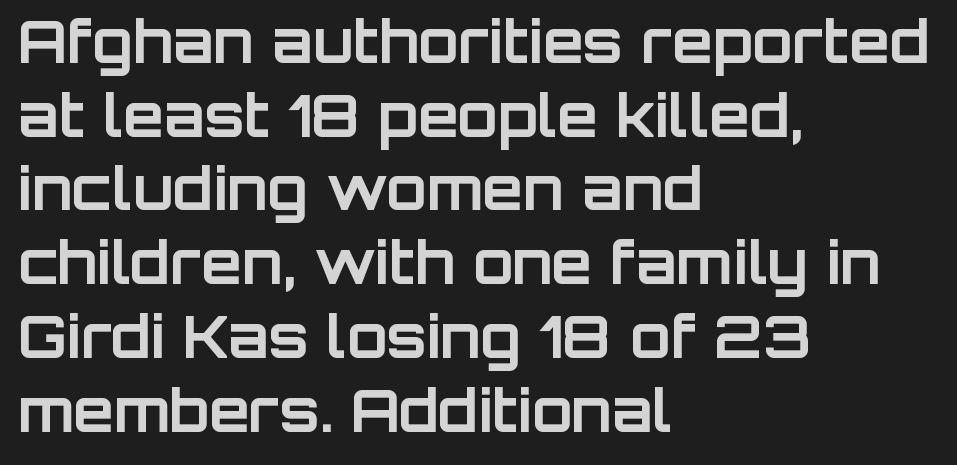
The image shows 59 px bold sans-serif type, upright; set left-aligned, normal line spacing (1.25x), normal letter spacing, not underlined; low stroke contrast and a large x-height.
